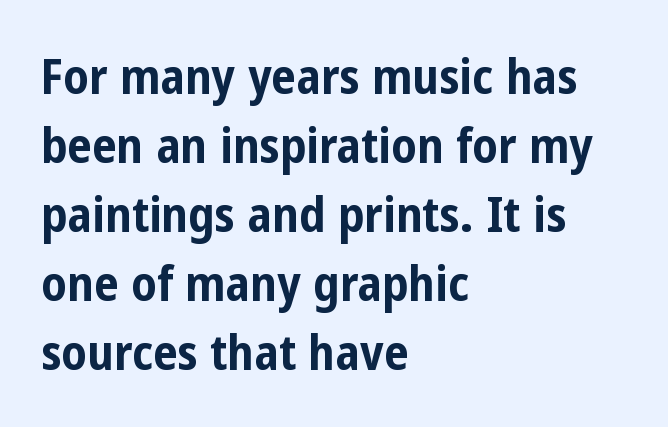
The image shows 49 px bold, condensed sans-serif type, upright; set left-aligned, normal line spacing (1.41x), normal letter spacing, not underlined; low stroke contrast and a medium x-height.
